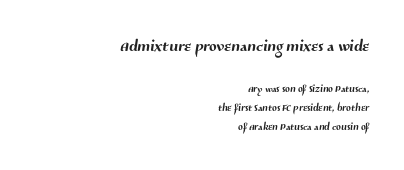
Q: Is the text underlined? A: No.
Q: How is the paragraph aligned? A: Right-aligned.
Q: Is the spacing between letters normal or unusually wide? A: Normal.
Q: Is the spacing between lines tight, normal or loose? A: Normal.
Q: Which block of text is set in a larger size, the first (top) or the second (bottom)? A: The first (top) one.
